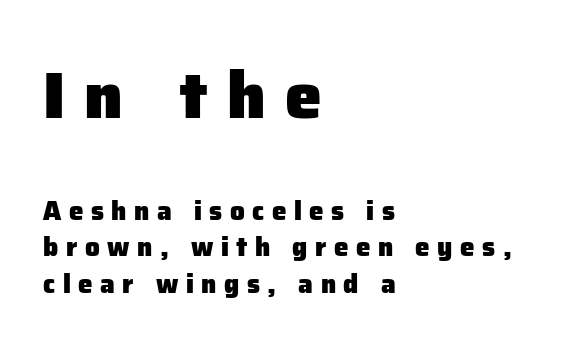
Q: Is the text bold? A: Yes.
Q: Is the text italic (slanted)? A: No, it is upright.
Q: Is the typeface a serif or a sans-serif typeface? A: Sans-serif.
Q: Is the text underlined? A: No.
Q: How is the paragraph aligned? A: Left-aligned.
Q: Is the spacing between letters normal or unusually wide? A: Unusually wide.
Q: Is the spacing between lines tight, normal or loose? A: Normal.
Q: Which block of text is set in a larger size, the first (top) or the second (bottom)? A: The first (top) one.
Q: Width (condensed, normal, or wide)? A: Normal.
Q: Stroke contrast? A: Low.
Q: x-height? A: Medium.
Q: Monospaced? A: No.
